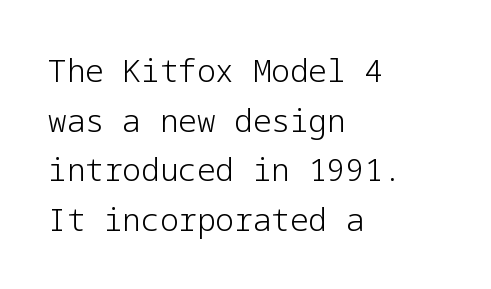
The image shows 31 px light sans-serif type, upright; set left-aligned, normal line spacing (1.6x), normal letter spacing, not underlined; low stroke contrast and a medium x-height.
